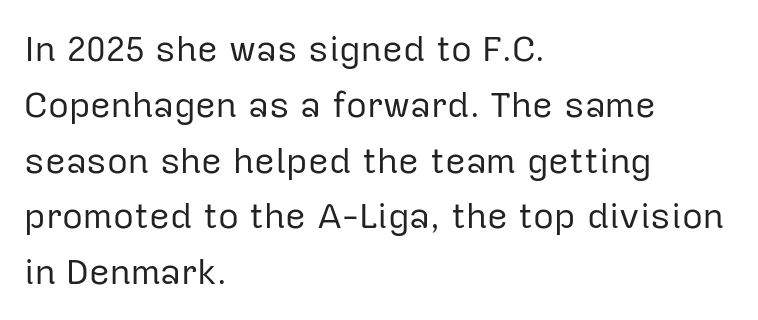
Q: Is the text bold? A: No.
Q: Is the text italic (slanted)? A: No, it is upright.
Q: Is the typeface a serif or a sans-serif typeface? A: Sans-serif.
Q: Is the text underlined? A: No.
Q: How is the paragraph aligned? A: Left-aligned.
Q: Is the spacing between letters normal or unusually wide? A: Normal.
Q: Is the spacing between lines tight, normal or loose? A: Normal.
Q: Width (condensed, normal, or wide)? A: Normal.
Q: Stroke contrast? A: Low.
Q: x-height? A: Medium.
Q: Monospaced? A: No.
